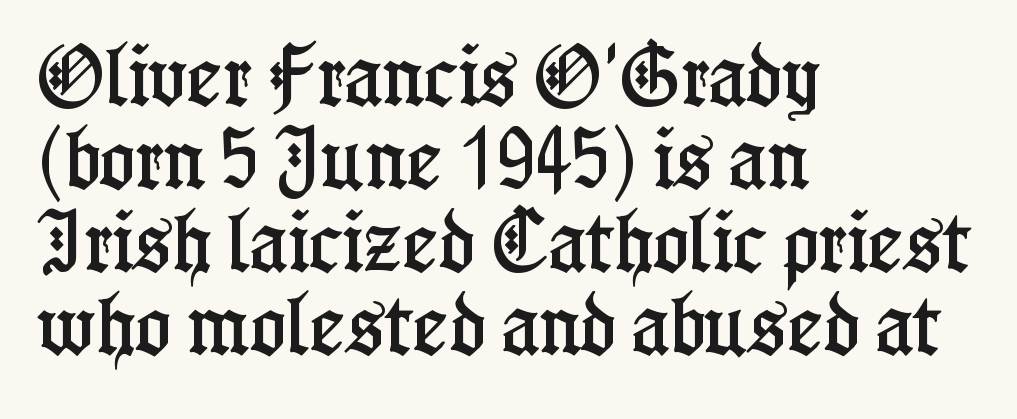
{"serif": "yes", "italic": "no", "width": "condensed", "stroke_contrast": "low", "x_height": "medium", "monospaced": "no", "underline": "no", "align": "left", "line_spacing_ratio": 1.24, "letter_spacing": "normal", "letter_spacing_em": 0.0, "glyph_px": 67}
